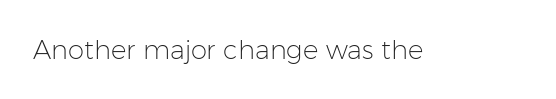
The image shows 26 px text type, upright; set normal letter spacing, not underlined.
